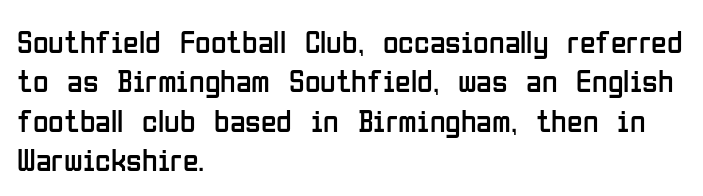
Q: Is the text bold? A: No.
Q: Is the text italic (slanted)? A: No, it is upright.
Q: Is the typeface a serif or a sans-serif typeface? A: Sans-serif.
Q: Is the text underlined? A: No.
Q: How is the paragraph aligned? A: Left-aligned.
Q: Is the spacing between letters normal or unusually wide? A: Normal.
Q: Width (condensed, normal, or wide)? A: Condensed.
Q: Stroke contrast? A: Low.
Q: x-height? A: Medium.
Q: Monospaced? A: No.
